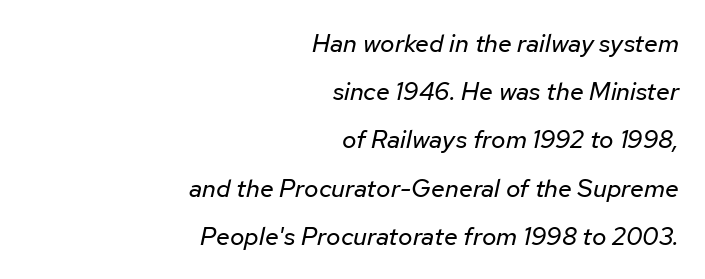
The image shows 25 px text type, italic (leaning right); set right-aligned, loose line spacing (1.93x), normal letter spacing, not underlined.
